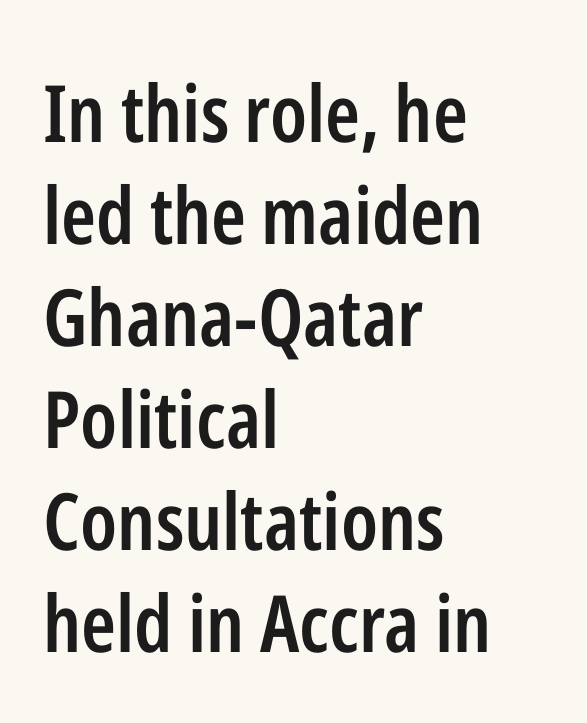
You could not count columns in this text — the font is proportionally spaced. Spacing between characters is what you'd get straight out of the box. The text block is weighted toward the left margin, trailing off unevenly rightward. The glyphs in this specimen are sans serif. Does the leading feel generous? No, just average.
